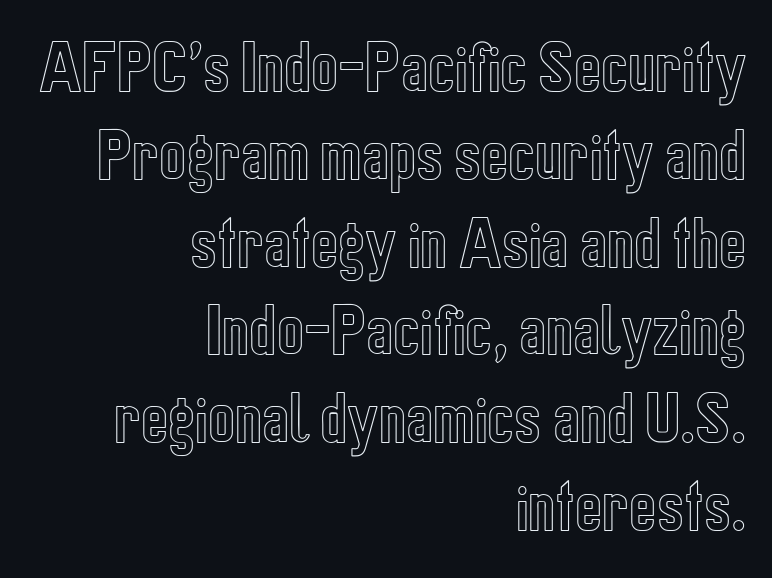
Q: Is the text italic (slanted)? A: No, it is upright.
Q: Is the text underlined? A: No.
Q: How is the paragraph aligned? A: Right-aligned.
Q: Is the spacing between letters normal or unusually wide? A: Normal.
Q: Is the spacing between lines tight, normal or loose? A: Normal.
Q: Width (condensed, normal, or wide)? A: Condensed.
Q: x-height? A: Medium.
Q: Monospaced? A: No.
